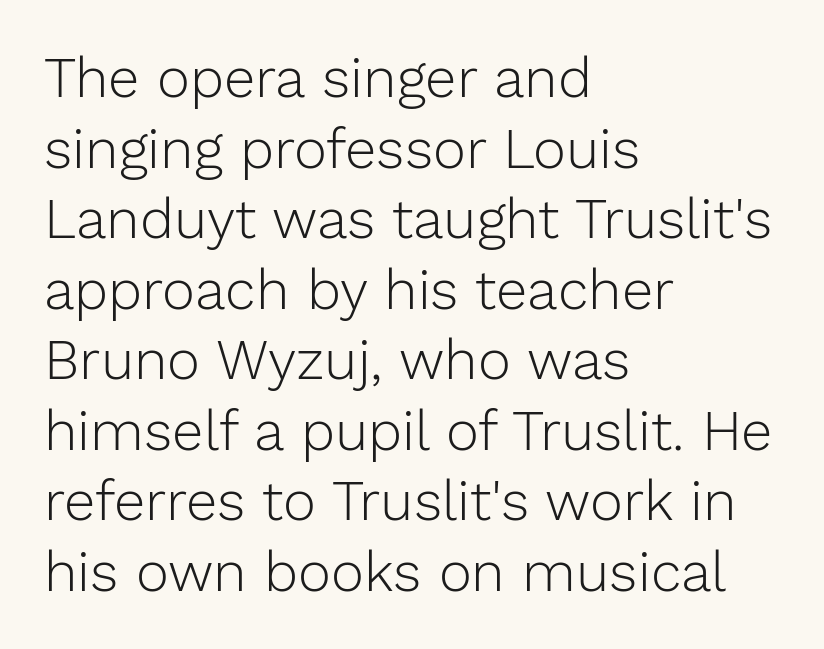
The setting favours the left margin, as ordinary paragraphs usually do. This is sans-serif lettering, the kind often seen on screens and signage. Is there much room between lines? A standard amount, neither cramped nor airy. Nope, not italic — everything's standing straight.
